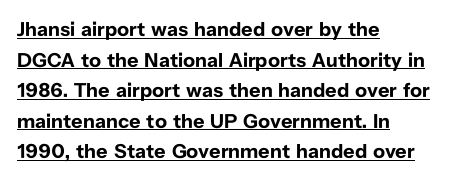
The image shows 20 px bold type, upright; set left-aligned, normal line spacing (1.53x), normal letter spacing, underlined.
